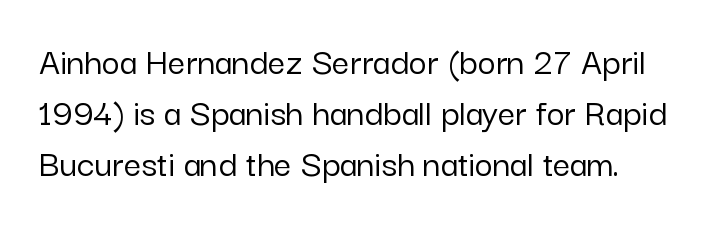
This sample keeps an unexceptional amount of space between lines. Here the designer chose a conventional face with non-uniform glyph widths. Every character sits straight up, as roman type does. The letters sit at their default tracking, neither squeezed nor spread. The glyphs in this specimen are sans serif.
